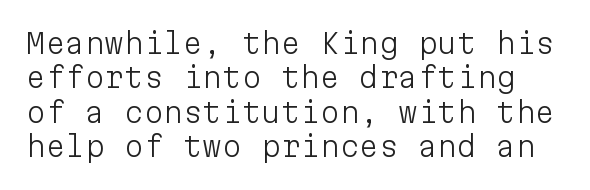
Here the designer chose a console-style face with uniform glyph widths. The area under the type is left untouched. This rendering employs a face without finishing strokes, i.e., a sans-serif. Posture: vertical. These lines keep a tight, regular rhythm from letter to letter.
